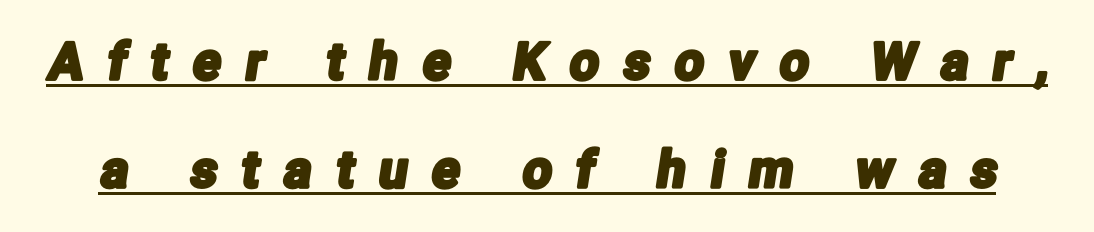
The type is letterspaced generously, with wide tracking. If you measured baseline to baseline, you'd find a long distance. The glyphs are accompanied by a horizontal stroke just below them. A sans-serif font was chosen for this passage. Is this a fixed-width face? No — the glyphs have proportional, varying widths.
